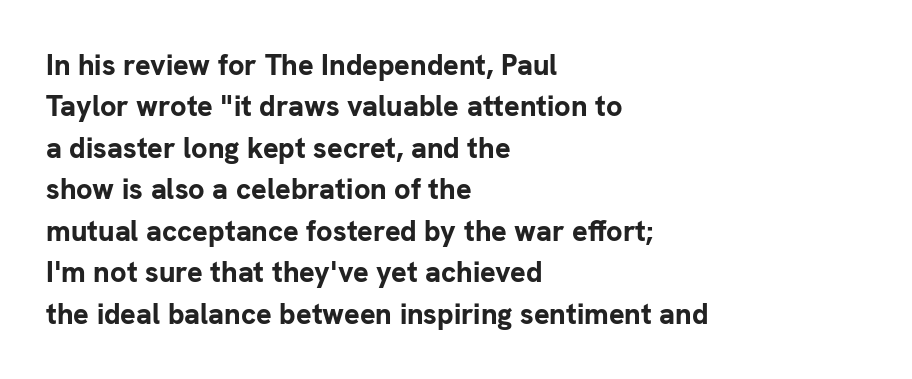
Layout note: lines flush left. Ordinary non-slanted type is in use. Look at the bottom of the vertical strokes: they stop flat, with no serifs. The letters sit at their default tracking, neither squeezed nor spread. Quick note: underline off.
